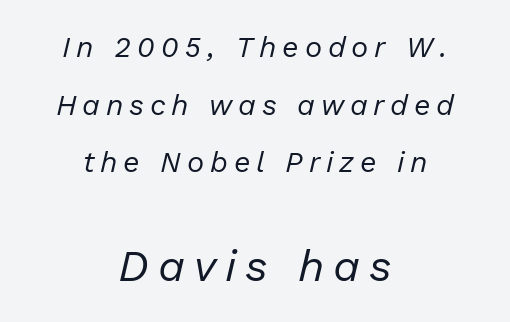
{"italic": "yes", "lean": "right", "slant_degrees": 13, "bold": "no", "weight": "regular", "width": "normal", "stroke_contrast": "low", "x_height": "medium", "monospaced": "no", "underline": "no", "align": "center", "line_spacing": "loose", "line_spacing_ratio": 1.99, "letter_spacing": "wide", "letter_spacing_em": 0.2, "larger_block": "second", "size_ratio": 1.52, "glyph_px": 44}
